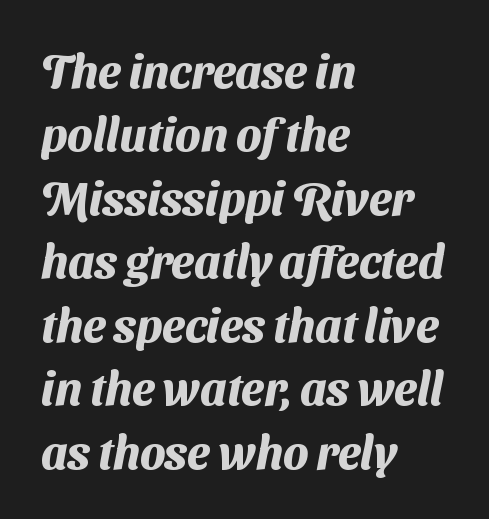
{"serif": "no", "bold": "yes", "weight": "heavy", "width": "normal", "stroke_contrast": "medium", "x_height": "medium", "monospaced": "no", "underline": "no", "align": "left", "line_spacing": "normal", "line_spacing_ratio": 1.38, "letter_spacing": "normal", "letter_spacing_em": 0.0, "glyph_px": 46}
